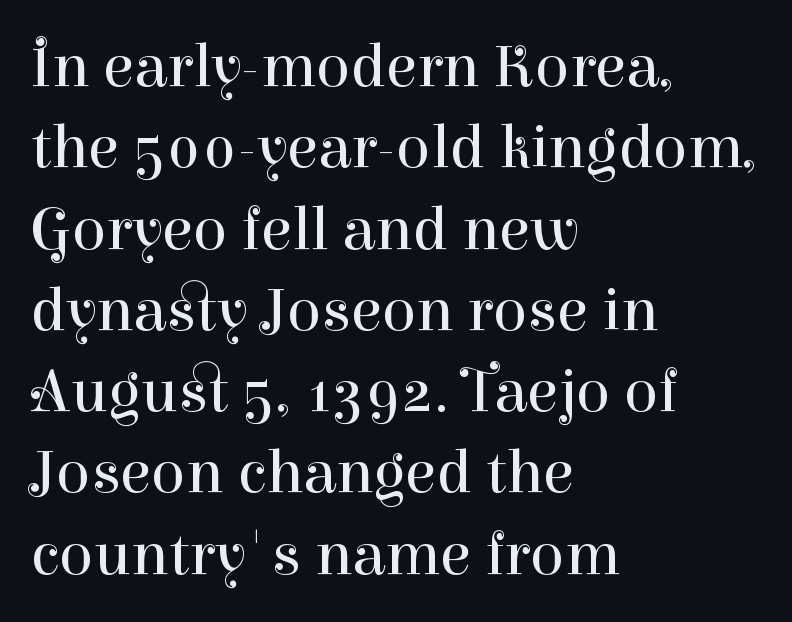
Q: Is the text bold? A: No.
Q: Is the text italic (slanted)? A: No, it is upright.
Q: Is the typeface a serif or a sans-serif typeface? A: Serif.
Q: Is the text underlined? A: No.
Q: How is the paragraph aligned? A: Left-aligned.
Q: Is the spacing between letters normal or unusually wide? A: Normal.
Q: Is the spacing between lines tight, normal or loose? A: Normal.
Q: Width (condensed, normal, or wide)? A: Normal.
Q: Stroke contrast? A: High.
Q: x-height? A: Medium.
Q: Monospaced? A: No.
